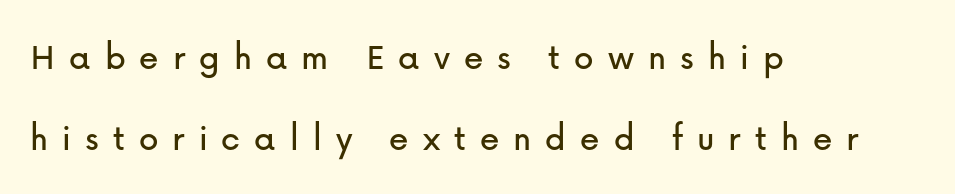
The image shows 39 px sans-serif type, upright; set left-aligned, loose line spacing (2.08x), unusually wide letter spacing (+0.36 em), not underlined; low stroke contrast and a medium x-height.
